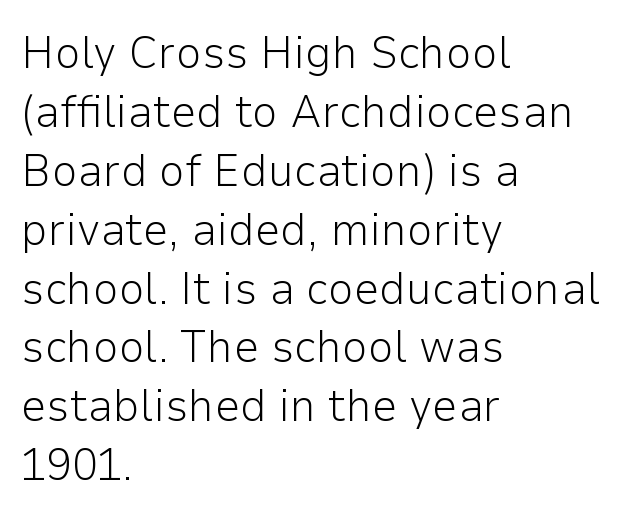
{"serif": "no", "italic": "no", "bold": "no", "weight": "light", "width": "normal", "stroke_contrast": "low", "x_height": "medium", "monospaced": "no", "underline": "no", "align": "left", "line_spacing": "normal", "line_spacing_ratio": 1.28, "letter_spacing": "normal", "letter_spacing_em": 0.0, "glyph_px": 46}
